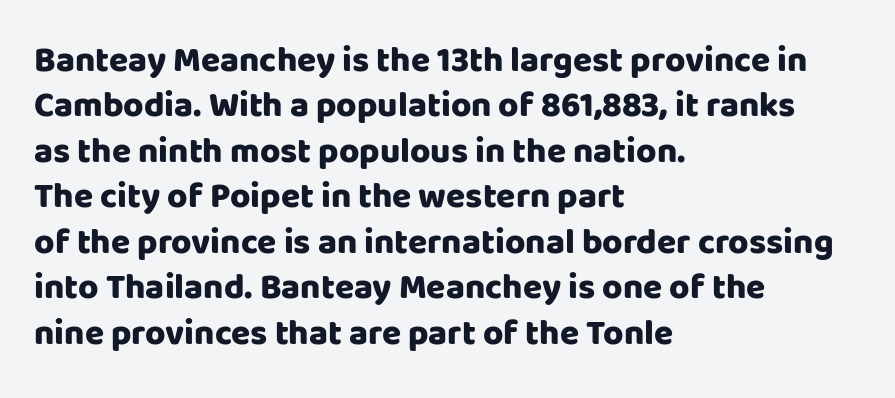
The image shows 35 px heavy sans-serif type, upright; set left-aligned, normal line spacing (1.3x), normal letter spacing, not underlined; low stroke contrast and a large x-height.
